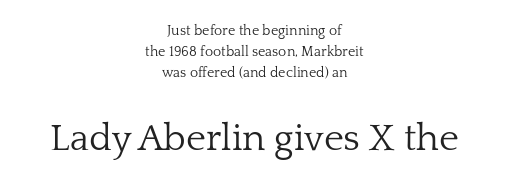
The image shows 38 px light serif type, upright; set centered, normal line spacing (1.51x), normal letter spacing, not underlined; the second (bottom) block is 2.71x larger; low stroke contrast and a medium x-height.
